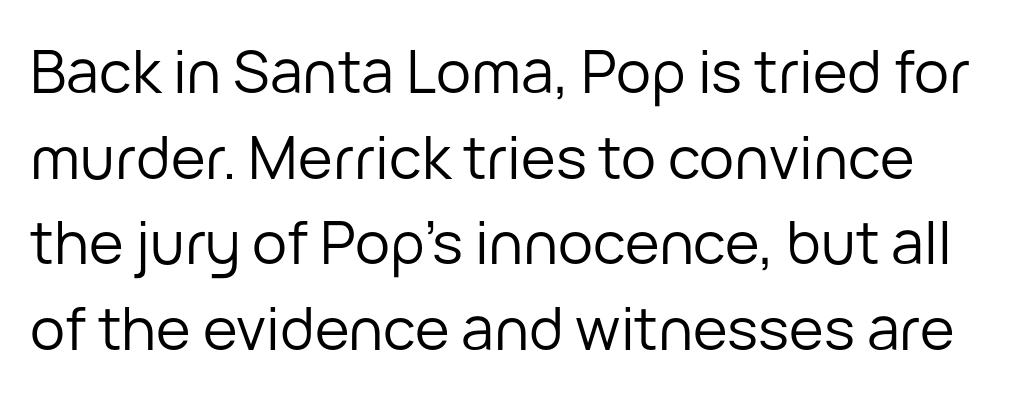
Q: Is the text bold? A: No.
Q: Is the text italic (slanted)? A: No, it is upright.
Q: Is the typeface a serif or a sans-serif typeface? A: Sans-serif.
Q: Is the text underlined? A: No.
Q: Is the spacing between letters normal or unusually wide? A: Normal.
Q: Is the spacing between lines tight, normal or loose? A: Normal.
Q: Width (condensed, normal, or wide)? A: Normal.
Q: Stroke contrast? A: Low.
Q: x-height? A: Medium.
Q: Monospaced? A: No.
